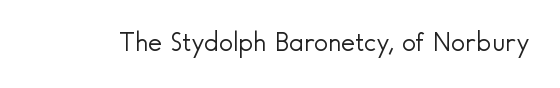
The image shows 27 px text type, upright; set normal letter spacing, not underlined.
